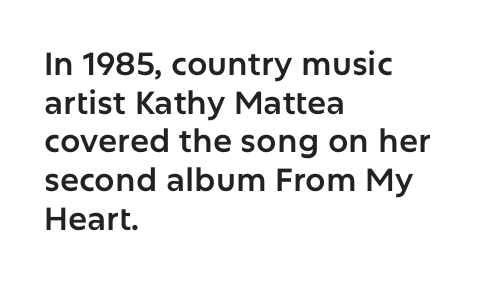
The image shows 32 px sans-serif type, upright; set left-aligned, line spacing 1.21x, normal letter spacing, not underlined; low stroke contrast and a medium x-height.
